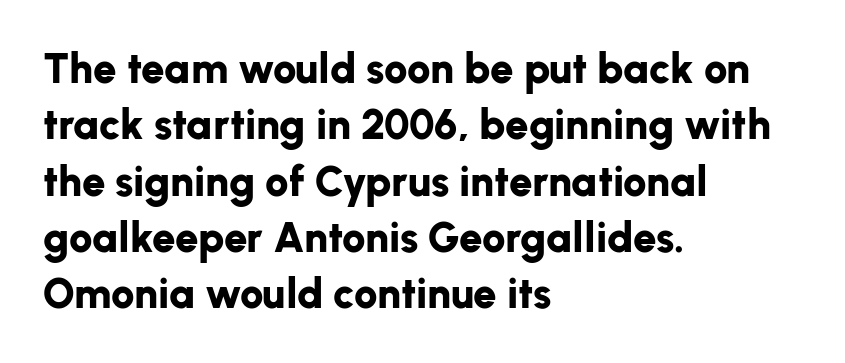
Q: Is the text bold? A: Yes.
Q: Is the text italic (slanted)? A: No, it is upright.
Q: Is the typeface a serif or a sans-serif typeface? A: Sans-serif.
Q: Is the text underlined? A: No.
Q: How is the paragraph aligned? A: Left-aligned.
Q: Is the spacing between letters normal or unusually wide? A: Normal.
Q: Is the spacing between lines tight, normal or loose? A: Normal.
Q: Width (condensed, normal, or wide)? A: Normal.
Q: Stroke contrast? A: Low.
Q: x-height? A: Medium.
Q: Monospaced? A: No.
